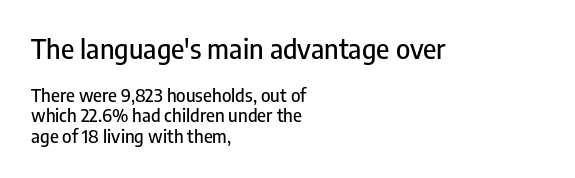
Q: Is the text italic (slanted)? A: No, it is upright.
Q: Is the text underlined? A: No.
Q: How is the paragraph aligned? A: Left-aligned.
Q: Is the spacing between letters normal or unusually wide? A: Normal.
Q: Is the spacing between lines tight, normal or loose? A: Tight.
Q: Which block of text is set in a larger size, the first (top) or the second (bottom)? A: The first (top) one.
